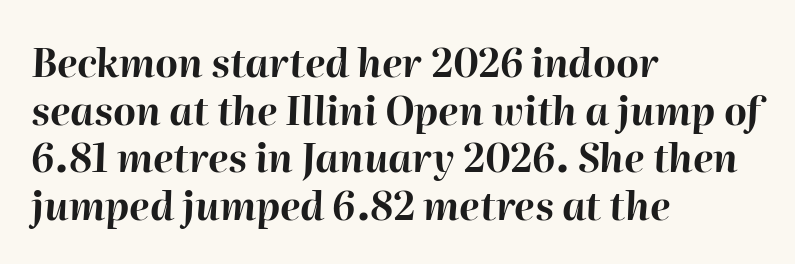
{"italic": "yes", "lean": "right", "slant_degrees": 2, "bold": "yes", "weight": "bold", "width": "normal", "stroke_contrast": "high", "x_height": "medium", "monospaced": "no", "underline": "no", "align": "left", "line_spacing_ratio": 1.22, "letter_spacing": "normal", "letter_spacing_em": 0.0, "glyph_px": 39}
